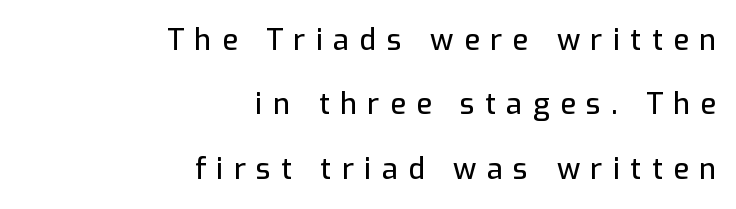
The space directly below the letters is spotless. Leading: increased. In terms of letterform style, serifs are entirely absent. Style check: upright. This rendering widens character spacing well past its baseline value. Varying glyph widths throughout — classic text-font behaviour.
